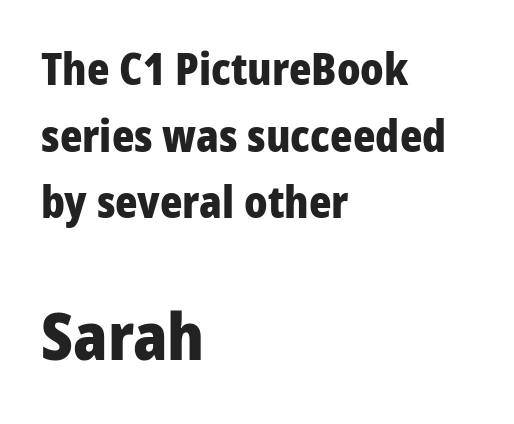
{"serif": "no", "italic": "no", "bold": "yes", "weight": "heavy", "width": "condensed", "stroke_contrast": "low", "x_height": "large", "monospaced": "no", "underline": "no", "align": "left", "line_spacing": "normal", "line_spacing_ratio": 1.55, "letter_spacing": "normal", "letter_spacing_em": 0.0, "larger_block": "second", "size_ratio": 1.51, "glyph_px": 65}
